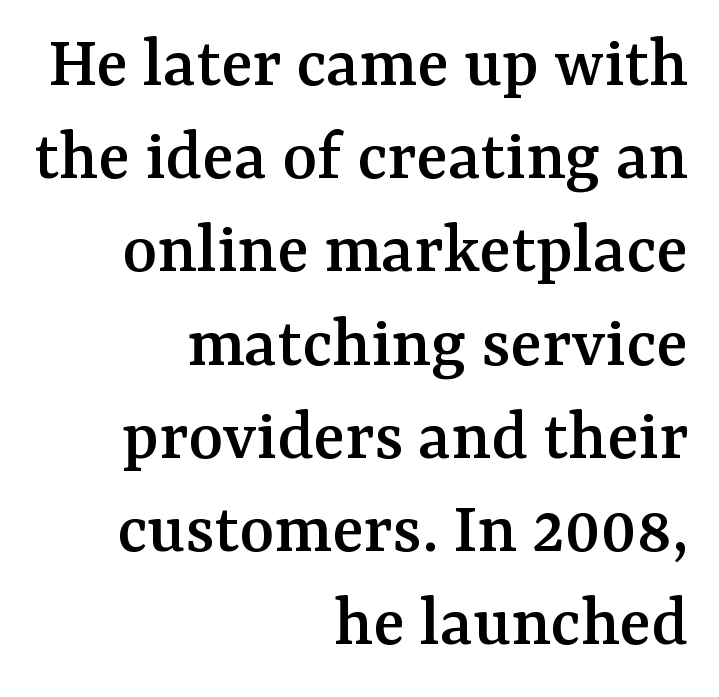
The image shows 74 px serif type, upright; set right-aligned, normal line spacing (1.26x), normal letter spacing, not underlined; medium stroke contrast and a medium x-height.
